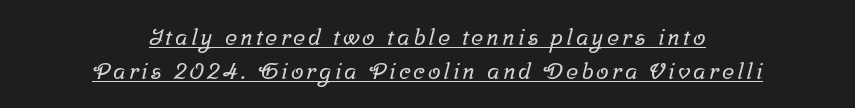
The image shows 23 px text type; set centered, normal line spacing (1.46x), underlined.
